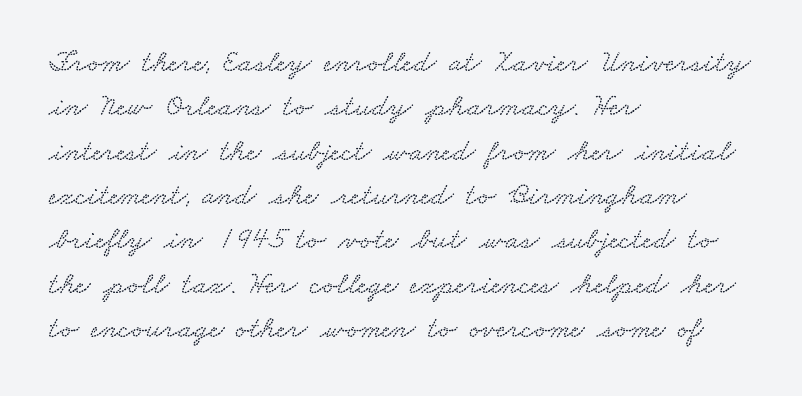
The image shows 31 px wide type; set left-aligned, normal line spacing (1.43x), normal letter spacing, not underlined; low stroke contrast and a small x-height.
